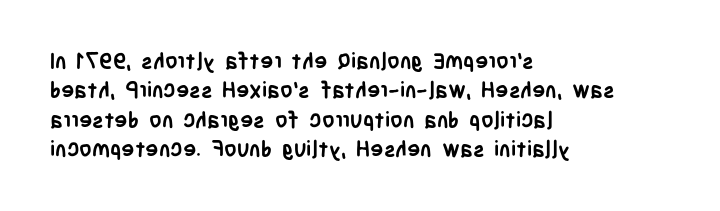
Q: Is the text bold? A: Yes.
Q: Is the text italic (slanted)? A: No, it is upright.
Q: Is the text underlined? A: No.
Q: How is the paragraph aligned? A: Left-aligned.
Q: Is the spacing between letters normal or unusually wide? A: Normal.
Q: Is the spacing between lines tight, normal or loose? A: Normal.
